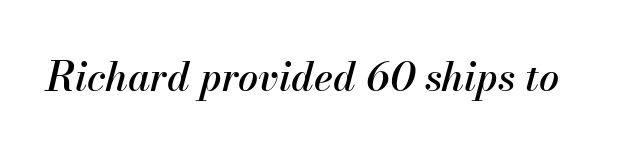
Q: Is the text italic (slanted)? A: Yes, it leans right by about 13 degrees.
Q: Is the text underlined? A: No.
Q: Is the spacing between letters normal or unusually wide? A: Normal.
Q: Width (condensed, normal, or wide)? A: Normal.
Q: Stroke contrast? A: Medium.
Q: x-height? A: Small.
Q: Monospaced? A: No.
